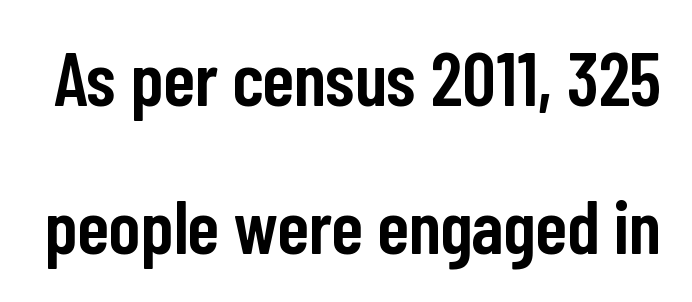
{"serif": "no", "italic": "no", "bold": "semi", "weight": "semibold", "width": "condensed", "stroke_contrast": "low", "x_height": "medium", "monospaced": "no", "underline": "no", "line_spacing": "loose", "line_spacing_ratio": 1.98, "letter_spacing": "normal", "letter_spacing_em": 0.0, "glyph_px": 75}
